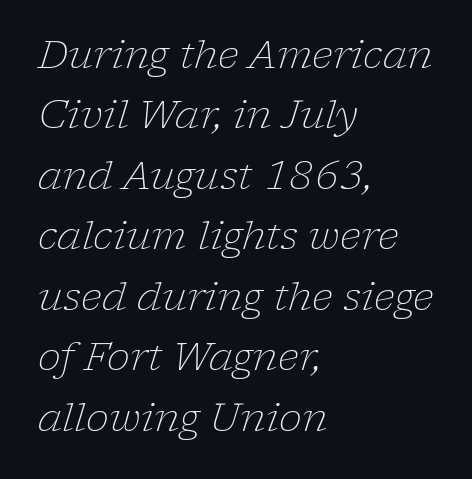
The image shows 39 px light serif type, italic (leaning right); set left-aligned, normal line spacing (1.55x), normal letter spacing, not underlined; low stroke contrast and a medium x-height.
